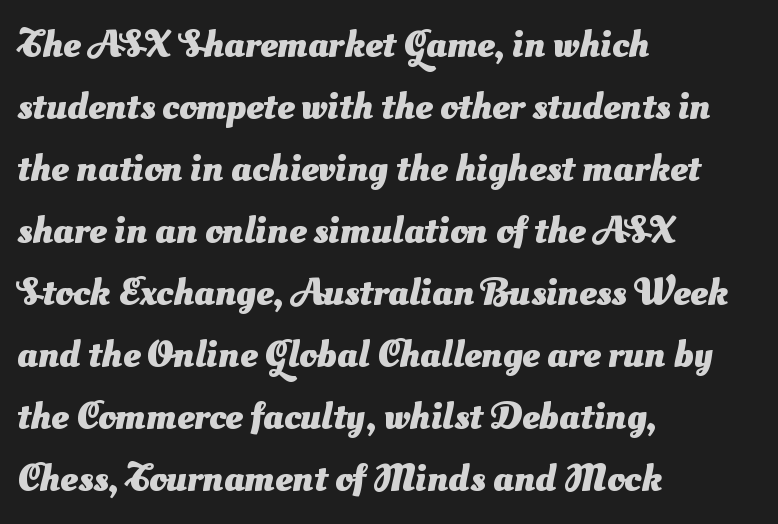
Is the type bold? Yes — the strokes are clearly thick and heavy. Leading matches the norm, producing a regular column. A student would call this left alignment; a typographer would say flush left, rag right. The string is rendered with underlining switched off. The rendering shows plain stroke endings on the letterforms — a sans-serif design.
